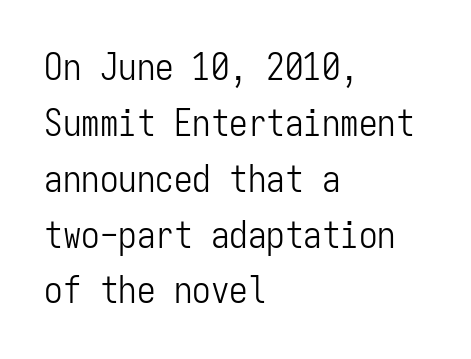
Q: Is the text bold? A: No.
Q: Is the text italic (slanted)? A: No, it is upright.
Q: Is the typeface a serif or a sans-serif typeface? A: Sans-serif.
Q: Is the text underlined? A: No.
Q: How is the paragraph aligned? A: Left-aligned.
Q: Is the spacing between letters normal or unusually wide? A: Normal.
Q: Is the spacing between lines tight, normal or loose? A: Normal.
Q: Width (condensed, normal, or wide)? A: Condensed.
Q: Stroke contrast? A: Low.
Q: x-height? A: Medium.
Q: Monospaced? A: Yes.
